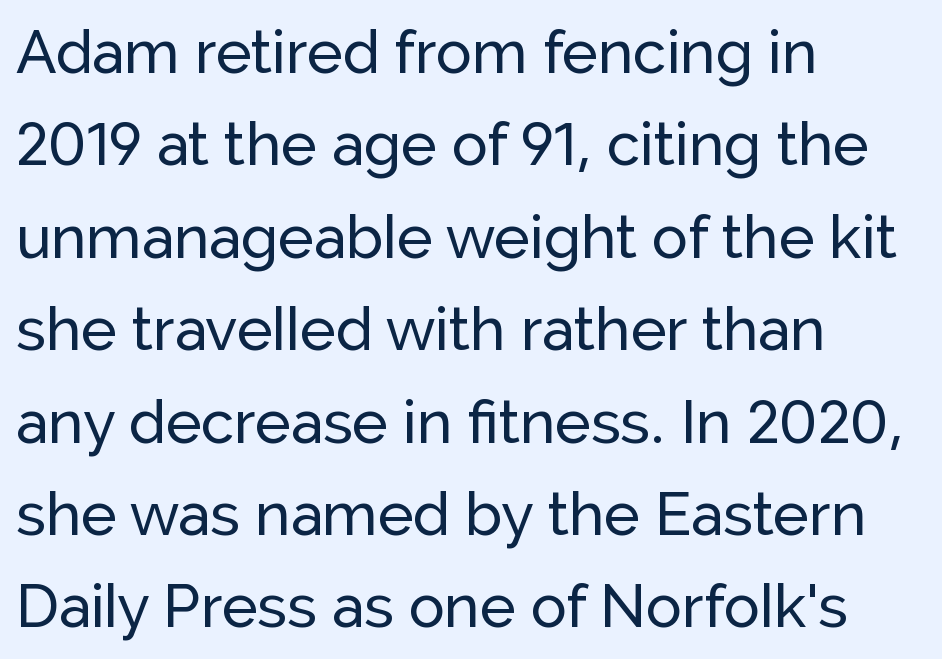
This is sans-serif lettering, the kind often seen on screens and signage. Italic? Not at all — the glyphs are vertical. Evenly set lines give the paragraph a standard silhouette. You could not count columns in this text — the font is proportionally spaced. A student would call this left alignment; a typographer would say flush left, rag right.
